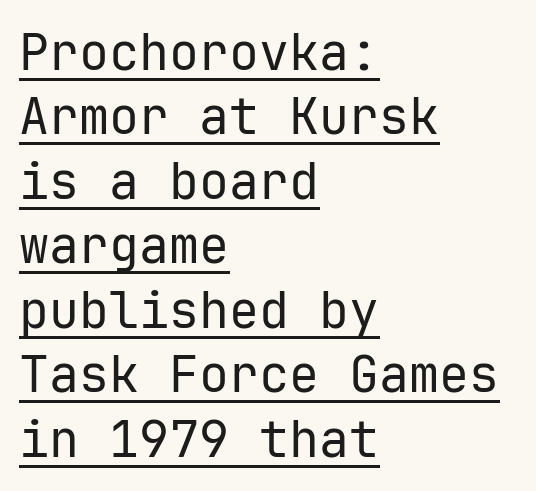
The image shows 50 px regular-weight sans-serif type, upright, monospaced; set left-aligned, normal line spacing (1.29x), normal letter spacing, underlined; low stroke contrast and a medium x-height.
